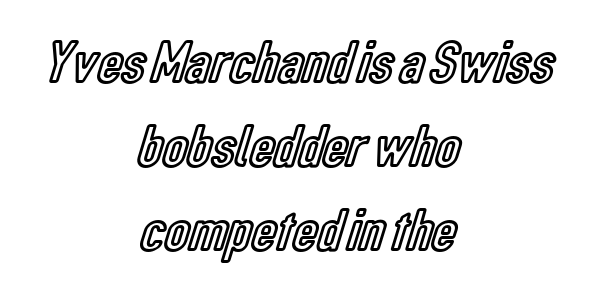
The image shows 60 px condensed type; set centered, normal line spacing (1.4x), normal letter spacing, not underlined; a medium x-height.
